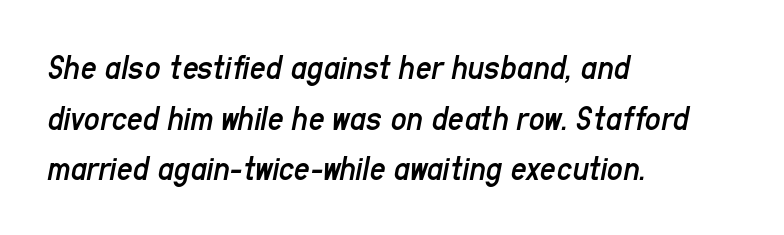
{"italic": "yes", "lean": "right", "slant_degrees": 11, "bold": "no", "weight": "regular", "width": "condensed", "stroke_contrast": "low", "x_height": "medium", "monospaced": "no", "underline": "no", "align": "left", "line_spacing": "normal", "line_spacing_ratio": 1.45, "letter_spacing": "normal", "letter_spacing_em": 0.0, "glyph_px": 35}
